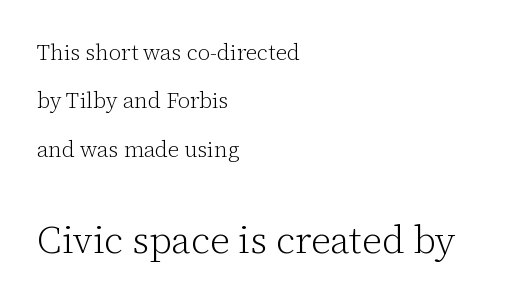
{"serif": "yes", "italic": "no", "bold": "no", "weight": "light", "width": "normal", "stroke_contrast": "low", "x_height": "medium", "monospaced": "no", "underline": "no", "align": "left", "line_spacing": "loose", "line_spacing_ratio": 2.2, "letter_spacing": "normal", "letter_spacing_em": 0.0, "larger_block": "second", "size_ratio": 1.73, "glyph_px": 38}
